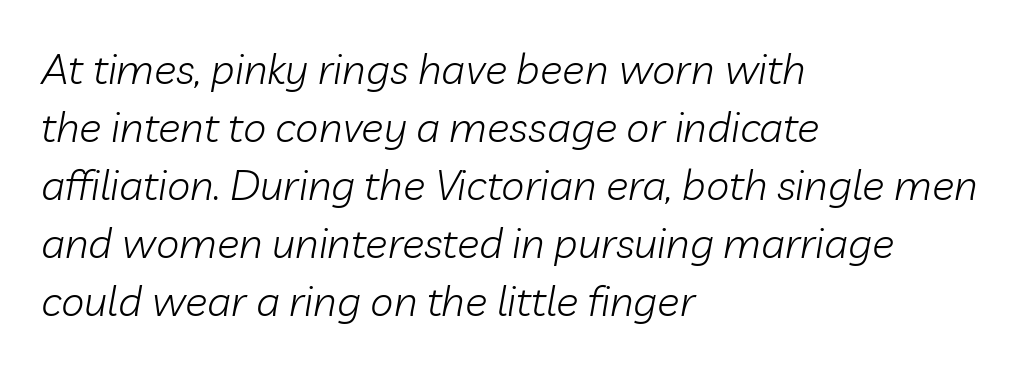
{"italic": "yes", "lean": "right", "slant_degrees": 10, "bold": "no", "weight": "light", "width": "normal", "stroke_contrast": "low", "x_height": "medium", "monospaced": "no", "underline": "no", "align": "left", "line_spacing": "normal", "line_spacing_ratio": 1.38, "letter_spacing": "normal", "letter_spacing_em": 0.0, "glyph_px": 42}
